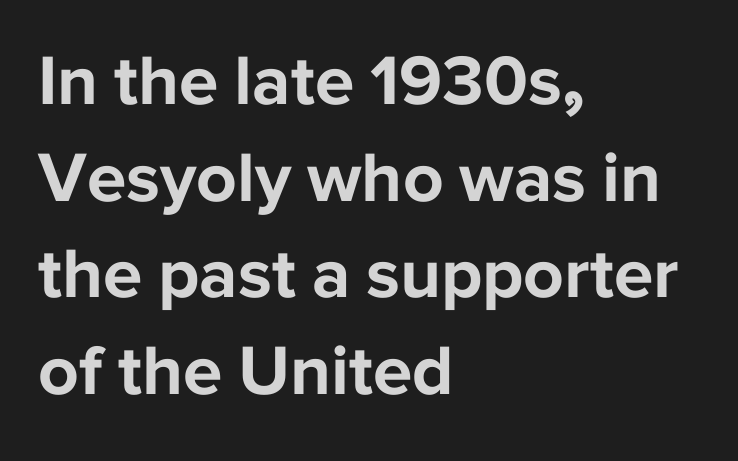
These lines are rendered in a variable-pitch font. Standard letterfit; no display-style spreading of the glyphs. These lines sit exactly where default settings would place them. Unmarked baselines from the first word to the last. In terms of letterform style, serifs are entirely absent. The lines in this sample share a left origin and differ only in where they stop.
